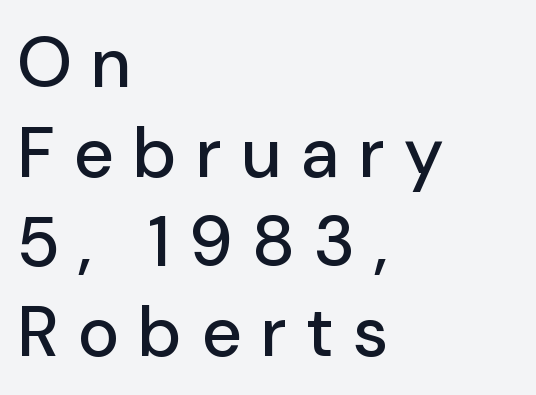
Q: Is the text italic (slanted)? A: No, it is upright.
Q: Is the typeface a serif or a sans-serif typeface? A: Sans-serif.
Q: Is the text underlined? A: No.
Q: How is the paragraph aligned? A: Left-aligned.
Q: Is the spacing between letters normal or unusually wide? A: Unusually wide.
Q: Is the spacing between lines tight, normal or loose? A: Normal.
Q: Width (condensed, normal, or wide)? A: Normal.
Q: Stroke contrast? A: Low.
Q: x-height? A: Medium.
Q: Monospaced? A: No.
